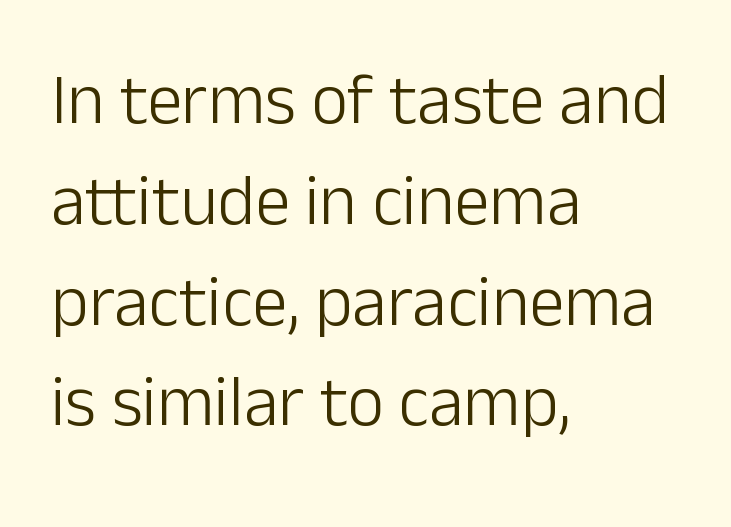
The image shows 71 px light sans-serif type, upright; set left-aligned, normal line spacing (1.42x), normal letter spacing, not underlined; low stroke contrast and a medium x-height.
